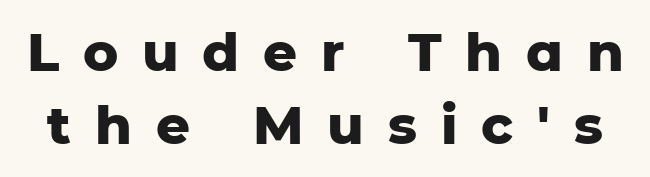
{"serif": "no", "italic": "no", "bold": "yes", "weight": "heavy", "width": "normal", "stroke_contrast": "low", "x_height": "medium", "monospaced": "no", "underline": "no", "line_spacing": "normal", "line_spacing_ratio": 1.37, "letter_spacing": "wide", "letter_spacing_em": 0.45, "glyph_px": 53}
